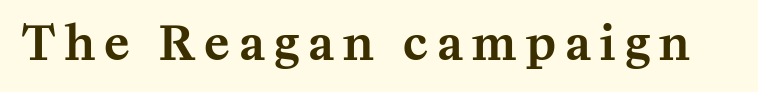
{"serif": "yes", "italic": "no", "width": "normal", "stroke_contrast": "medium", "x_height": "medium", "monospaced": "no", "underline": "no", "letter_spacing": "wide", "letter_spacing_em": 0.2, "glyph_px": 47}
